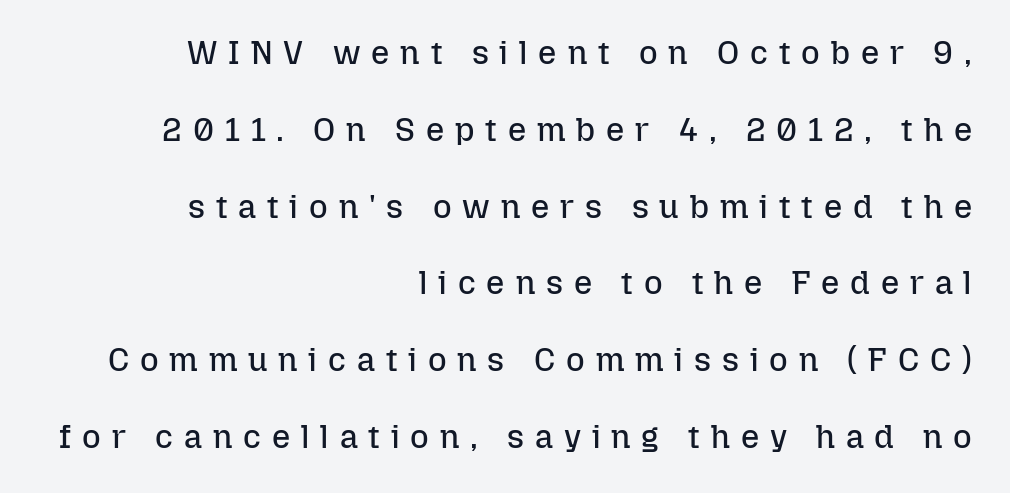
Q: Is the text bold? A: No.
Q: Is the text italic (slanted)? A: No, it is upright.
Q: Is the text underlined? A: No.
Q: How is the paragraph aligned? A: Right-aligned.
Q: Is the spacing between letters normal or unusually wide? A: Unusually wide.
Q: Is the spacing between lines tight, normal or loose? A: Loose.
Q: Width (condensed, normal, or wide)? A: Normal.
Q: Stroke contrast? A: Low.
Q: x-height? A: Medium.
Q: Monospaced? A: No.
